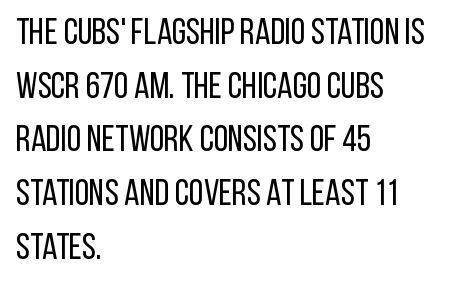
Q: Is the text bold? A: No.
Q: Is the text italic (slanted)? A: No, it is upright.
Q: Is the typeface a serif or a sans-serif typeface? A: Sans-serif.
Q: Is the text underlined? A: No.
Q: How is the paragraph aligned? A: Left-aligned.
Q: Is the spacing between letters normal or unusually wide? A: Normal.
Q: Is the spacing between lines tight, normal or loose? A: Normal.
Q: Width (condensed, normal, or wide)? A: Condensed.
Q: Stroke contrast? A: Low.
Q: x-height? A: Large.
Q: Monospaced? A: No.
